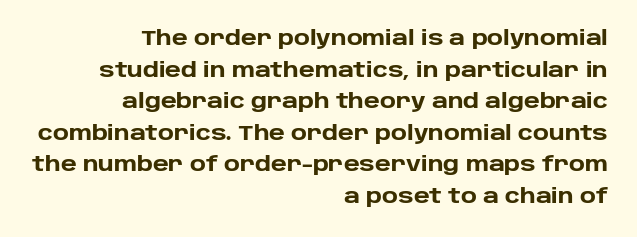
Does the lettering tilt? It doesn't — this is upright. Underline: absent. Set as a true bold cut, around the 700 mark. Words appear dense and cohesive because spacing is normal.
